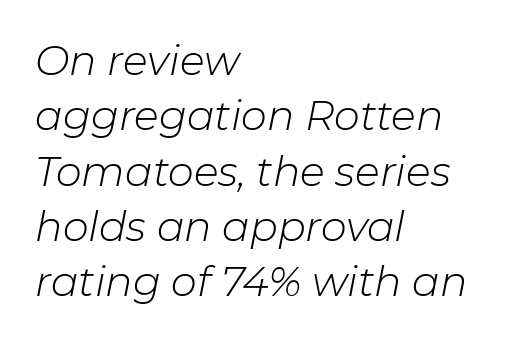
The image shows 41 px light type, italic (leaning right); set left-aligned, normal line spacing (1.35x), normal letter spacing, not underlined; low stroke contrast and a medium x-height.
